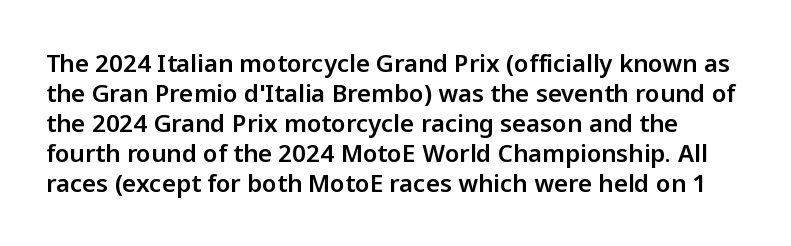
{"italic": "no", "underline": "no", "line_spacing": "normal", "line_spacing_ratio": 1.25, "letter_spacing": "normal", "letter_spacing_em": 0.0, "glyph_px": 24}
